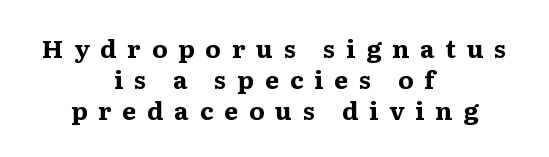
The string is rendered with underlining switched off. Is the letter spacing exaggerated? Yes — the characters are pushed far apart. Strokes here are thick enough to call this a true bold. Both edges are ragged and mirror each other, which tells us the setting is centered. This sample keeps an unexceptional amount of space between lines. Ascenders rise straight up at ninety degrees.
